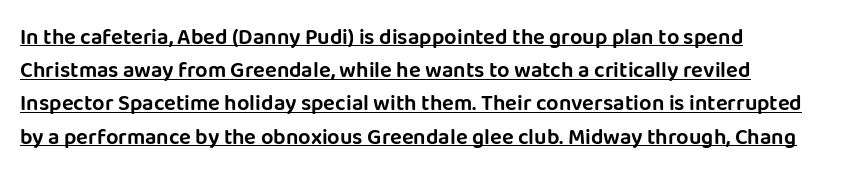
Q: Is the text italic (slanted)? A: No, it is upright.
Q: Is the text underlined? A: Yes.
Q: Is the spacing between letters normal or unusually wide? A: Normal.
Q: Is the spacing between lines tight, normal or loose? A: Normal.
